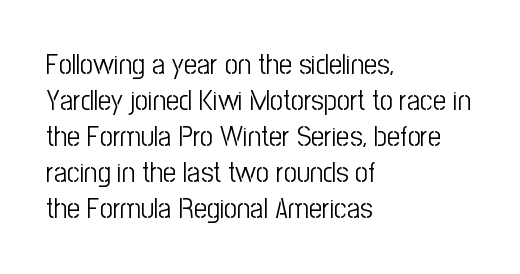
The image shows 29 px light, condensed sans-serif type, upright; set left-aligned, line spacing 1.24x, normal letter spacing, not underlined; low stroke contrast and a medium x-height.
